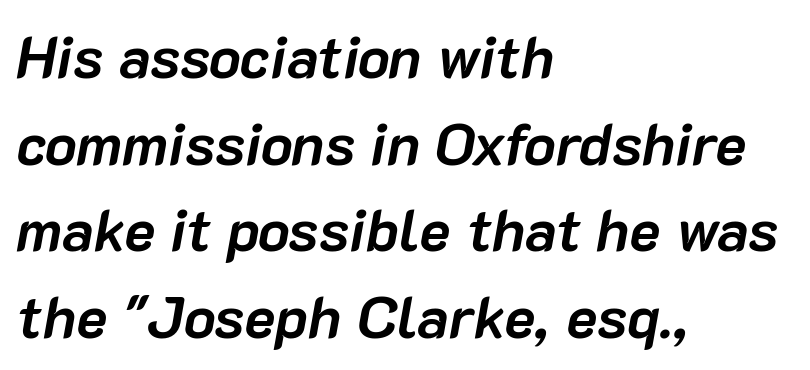
The image shows 59 px semibold type, italic (leaning right); set left-aligned, normal line spacing (1.47x), normal letter spacing, not underlined; low stroke contrast and a medium x-height.
